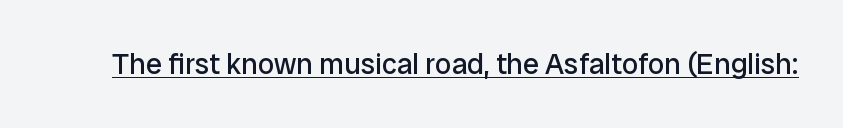
These characters rest on top of a visible drawn line. Ordinary non-slanted type is in use. Is this a heavy cut? Hardly; it is regular or lighter. Here the glyphs are tracked normally, forming tight word shapes.
